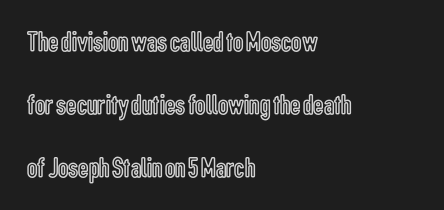
Caption: multi-line text, flush left, ragged right. Proportional: the letters do not fall into vertical columns. Lines of text with bare space underneath. The lines are spread far apart with generous leading.
